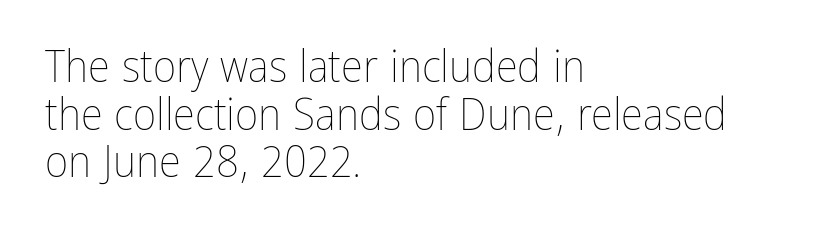
The image shows 45 px thin, condensed type, upright; set left-aligned, tight line spacing (1.06x), normal letter spacing, not underlined; low stroke contrast and a medium x-height.
